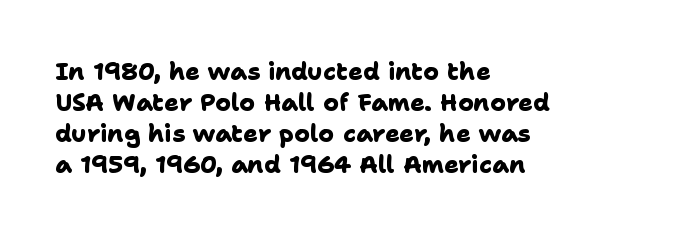
{"bold": "yes", "underline": "no", "align": "left", "line_spacing": "normal", "line_spacing_ratio": 1.29, "letter_spacing": "normal", "letter_spacing_em": 0.0, "glyph_px": 24}
